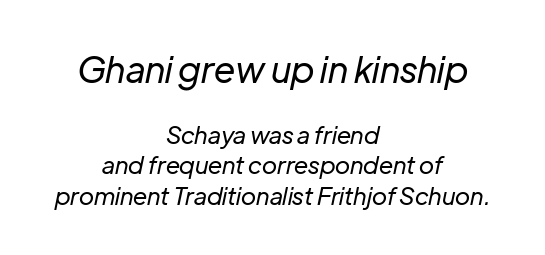
{"italic": "yes", "lean": "right", "slant_degrees": 12, "bold": "no", "weight": "regular", "width": "normal", "stroke_contrast": "low", "x_height": "medium", "monospaced": "no", "underline": "no", "align": "center", "line_spacing": "normal", "line_spacing_ratio": 1.26, "letter_spacing": "normal", "letter_spacing_em": 0.0, "larger_block": "first", "size_ratio": 1.5, "glyph_px": 36}
